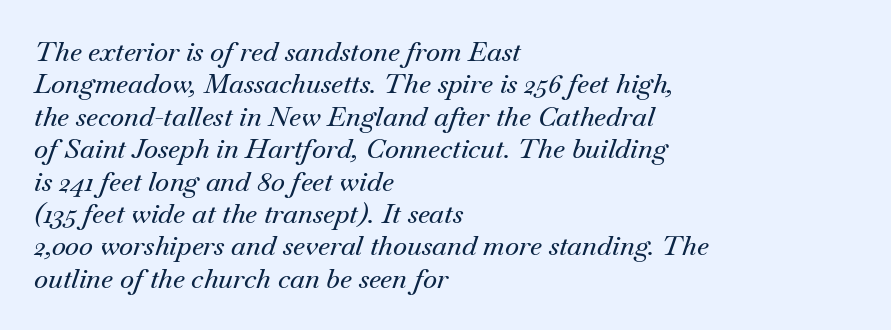
The image shows 27 px text type, italic (leaning right); set left-aligned, line spacing 1.2x, normal letter spacing, not underlined.
